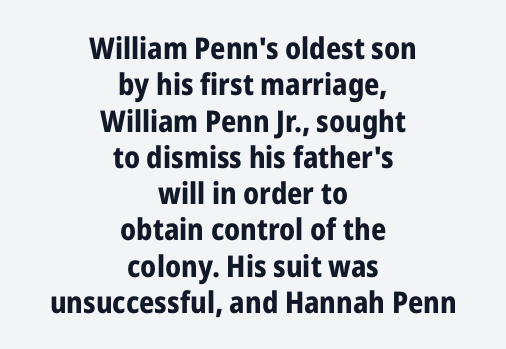
The image shows 30 px bold, condensed sans-serif type, upright; set centered, line spacing 1.21x, normal letter spacing, not underlined; low stroke contrast and a medium x-height.
